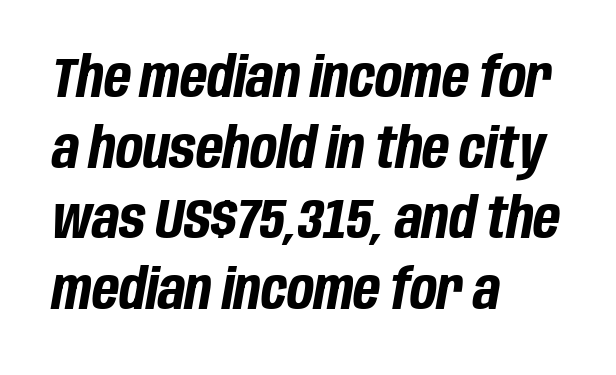
{"italic": "yes", "lean": "right", "slant_degrees": 10, "bold": "yes", "weight": "bold", "width": "condensed", "stroke_contrast": "low", "x_height": "large", "monospaced": "no", "underline": "no", "align": "left", "line_spacing": "normal", "line_spacing_ratio": 1.26, "letter_spacing": "normal", "letter_spacing_em": 0.0, "glyph_px": 56}
